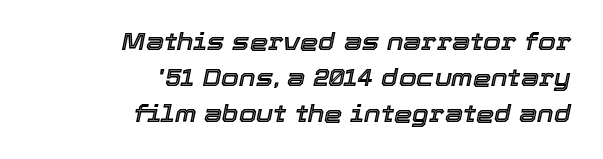
Q: Is the text italic (slanted)? A: Yes, it leans right by about 12 degrees.
Q: Is the text underlined? A: No.
Q: How is the paragraph aligned? A: Right-aligned.
Q: Is the spacing between letters normal or unusually wide? A: Normal.
Q: Is the spacing between lines tight, normal or loose? A: Normal.
